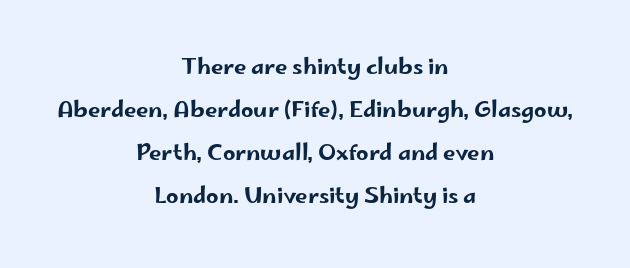
{"italic": "no", "underline": "no", "align": "center", "line_spacing": "loose", "line_spacing_ratio": 1.96, "letter_spacing": "normal", "letter_spacing_em": 0.0, "glyph_px": 22}
